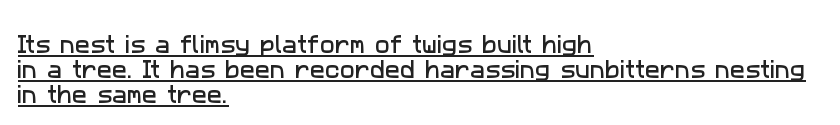
Q: Is the text underlined? A: Yes.
Q: How is the paragraph aligned? A: Left-aligned.
Q: Is the spacing between letters normal or unusually wide? A: Normal.
Q: Is the spacing between lines tight, normal or loose? A: Normal.
